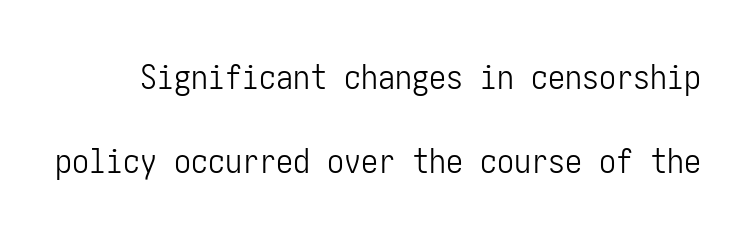
{"serif": "no", "italic": "no", "bold": "no", "weight": "light", "width": "condensed", "stroke_contrast": "low", "x_height": "medium", "underline": "no", "line_spacing": "loose", "line_spacing_ratio": 2.48, "letter_spacing": "normal", "letter_spacing_em": 0.0, "glyph_px": 34}
